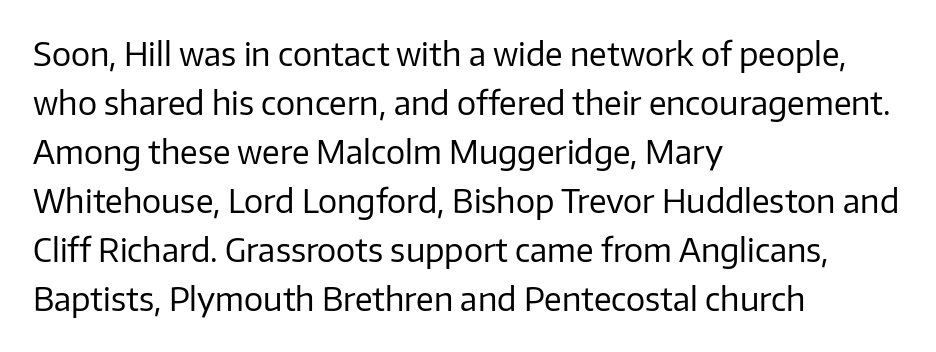
{"serif": "no", "italic": "no", "bold": "no", "weight": "regular", "width": "normal", "stroke_contrast": "low", "x_height": "medium", "monospaced": "no", "underline": "no", "align": "left", "line_spacing": "normal", "line_spacing_ratio": 1.53, "letter_spacing": "normal", "letter_spacing_em": 0.0, "glyph_px": 32}
